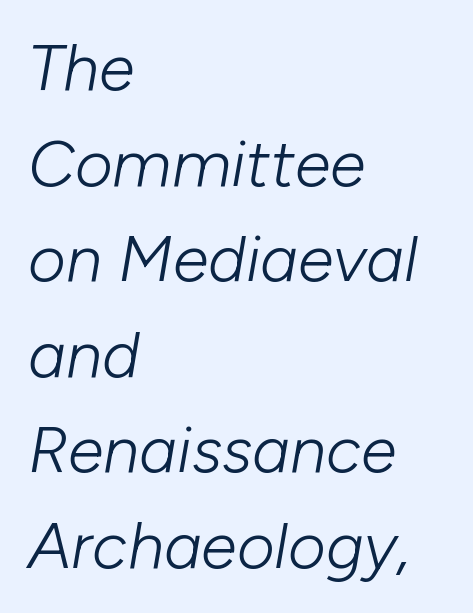
The image shows 65 px light type, italic (leaning right); set left-aligned, normal line spacing (1.47x), normal letter spacing, not underlined; low stroke contrast and a medium x-height.
